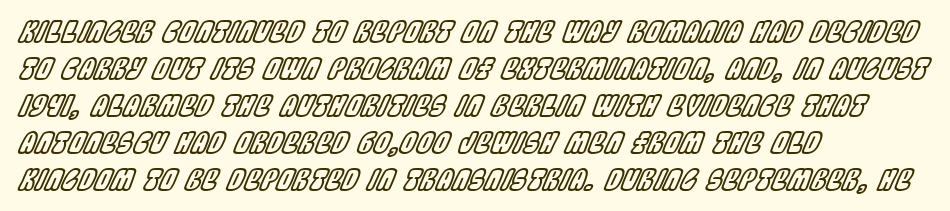
{"italic": "yes", "lean": "right", "slant_degrees": 22, "width": "condensed", "x_height": "large", "monospaced": "no", "underline": "no", "align": "left", "line_spacing": "normal", "line_spacing_ratio": 1.28, "letter_spacing": "normal", "letter_spacing_em": 0.0, "glyph_px": 29}
